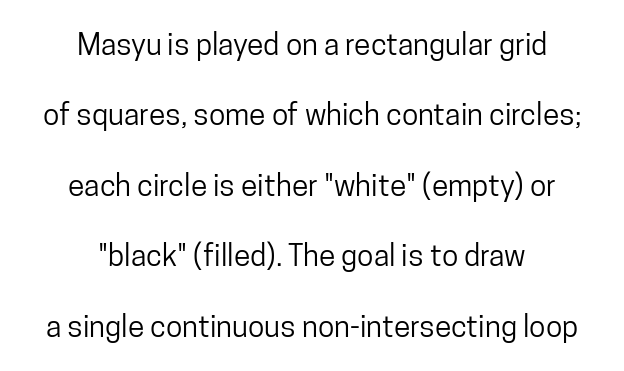
The image shows 30 px condensed sans-serif type, upright; set centered, loose line spacing (2.35x), normal letter spacing, not underlined; low stroke contrast and a medium x-height.
